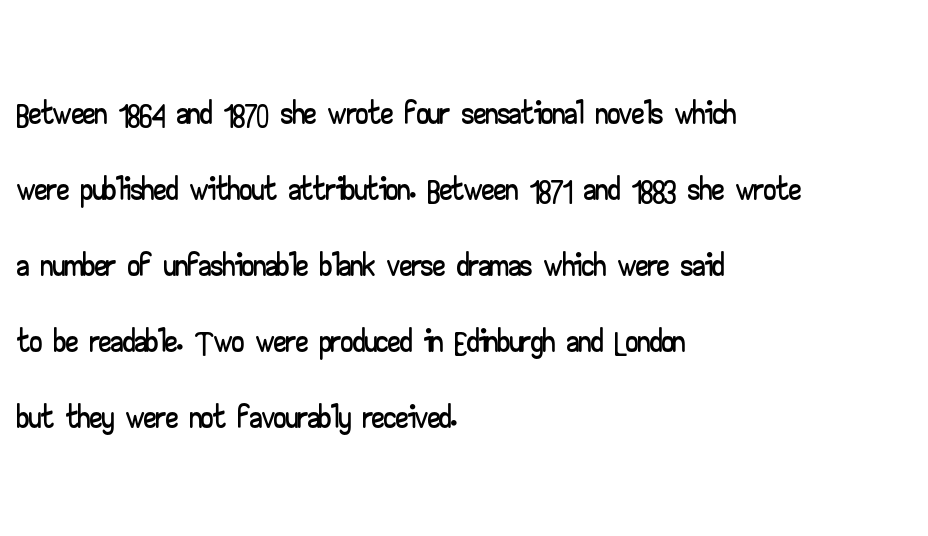
{"serif": "no", "italic": "no", "width": "wide", "stroke_contrast": "low", "x_height": "small", "monospaced": "no", "underline": "no", "align": "left", "line_spacing": "normal", "line_spacing_ratio": 1.55, "letter_spacing": "normal", "letter_spacing_em": 0.0, "glyph_px": 49}
